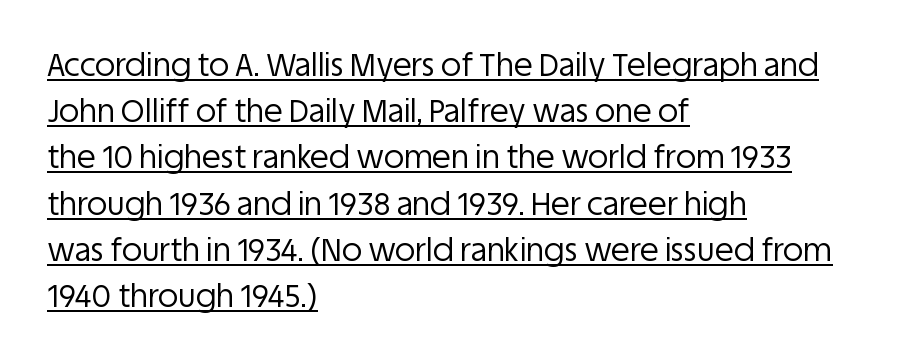
Q: Is the text bold? A: No.
Q: Is the text italic (slanted)? A: No, it is upright.
Q: Is the typeface a serif or a sans-serif typeface? A: Sans-serif.
Q: Is the text underlined? A: Yes.
Q: How is the paragraph aligned? A: Left-aligned.
Q: Is the spacing between letters normal or unusually wide? A: Normal.
Q: Is the spacing between lines tight, normal or loose? A: Normal.
Q: Width (condensed, normal, or wide)? A: Normal.
Q: Stroke contrast? A: Low.
Q: x-height? A: Large.
Q: Monospaced? A: No.
